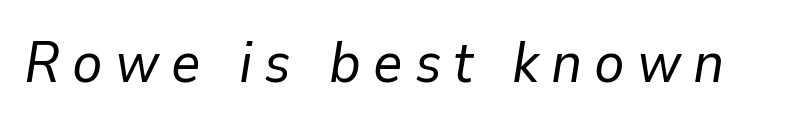
Q: Is the text bold? A: No.
Q: Is the text italic (slanted)? A: Yes, it leans right by about 9 degrees.
Q: Is the text underlined? A: No.
Q: Is the spacing between letters normal or unusually wide? A: Unusually wide.
Q: Width (condensed, normal, or wide)? A: Normal.
Q: Stroke contrast? A: Low.
Q: x-height? A: Medium.
Q: Monospaced? A: No.
